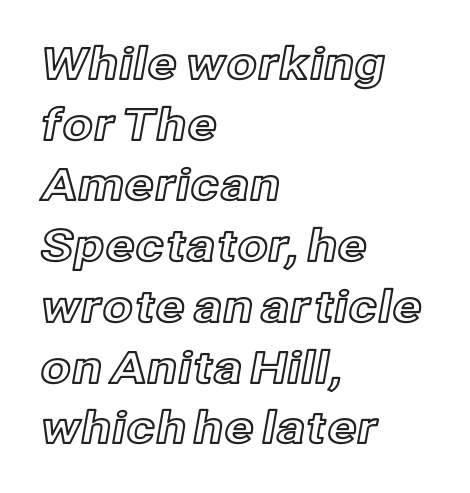
The image shows 44 px text type; set left-aligned, normal line spacing (1.38x), normal letter spacing, not underlined; a medium x-height.
